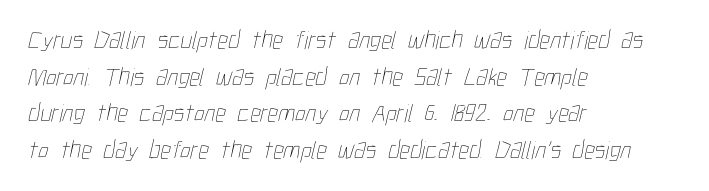
Interline gaps are of average width in this sample. The face looks like a standard text weight, possibly lighter. The line texture is even and compact thanks to regular tracking. Just letters on the line, the space beneath them empty. This sample is left-justified, so line endings fall wherever the words run out.
